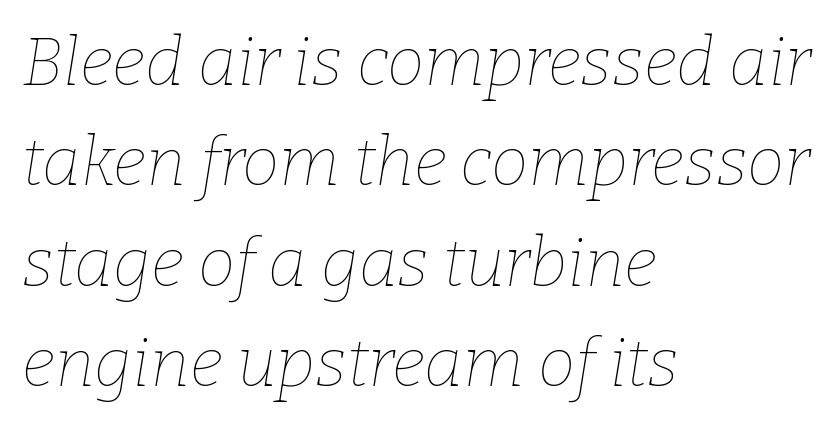
These lines are rendered in a variable-pitch font. Vertical stems look standard width or narrower in stroke. Where is the straight margin? On the left. Notice how descenders clear the ascenders below comfortably — that's standard leading. The face used here has a pronounced slope to its letters. No word sits above an underline.
